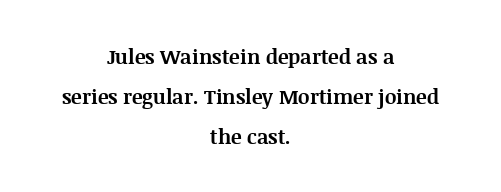
{"italic": "no", "bold": "yes", "underline": "no", "align": "center", "line_spacing": "loose", "line_spacing_ratio": 1.99, "letter_spacing": "normal", "letter_spacing_em": 0.0, "glyph_px": 20}
